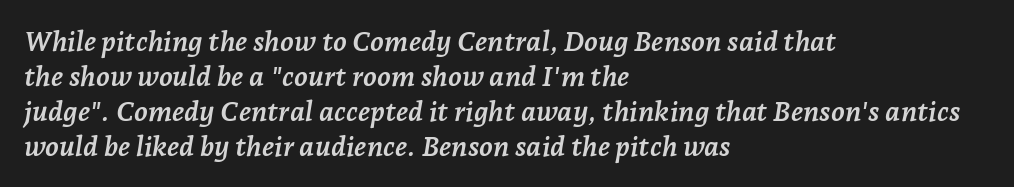
Do the characters align in a grid? No, the font is proportional. Line beginnings align vertically; line endings do not. In terms of posture, this sample is oblique. Beneath every word, the page is bare. Spacing between characters is what you'd get straight out of the box. The designer left line spacing at the default.
